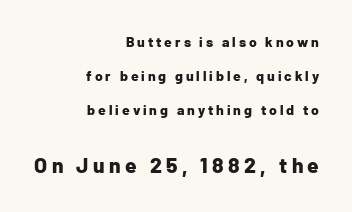
{"italic": "no", "bold": "yes", "underline": "no", "align": "right", "line_spacing": "loose", "line_spacing_ratio": 2.44, "letter_spacing": "wide", "letter_spacing_em": 0.21, "larger_block": "second", "size_ratio": 1.5, "glyph_px": 21}
